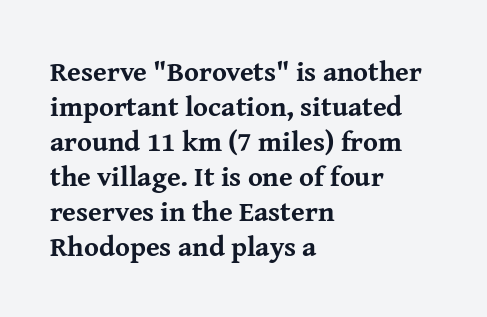
{"serif": "yes", "italic": "no", "bold": "yes", "weight": "bold", "width": "normal", "stroke_contrast": "medium", "x_height": "medium", "monospaced": "no", "underline": "no", "align": "left", "line_spacing": "normal", "line_spacing_ratio": 1.25, "letter_spacing": "normal", "letter_spacing_em": 0.0, "glyph_px": 28}
